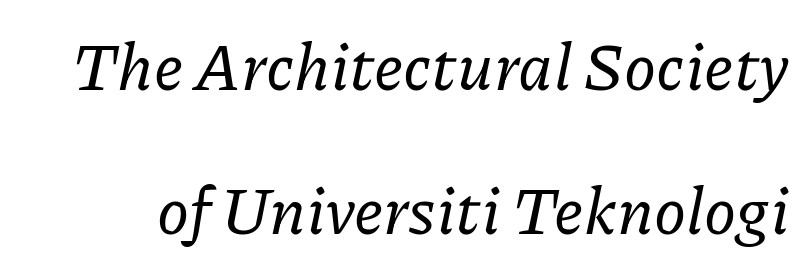
The image shows 65 px serif type, italic (leaning right); set loose line spacing (2.21x), normal letter spacing, not underlined; low stroke contrast and a medium x-height.
